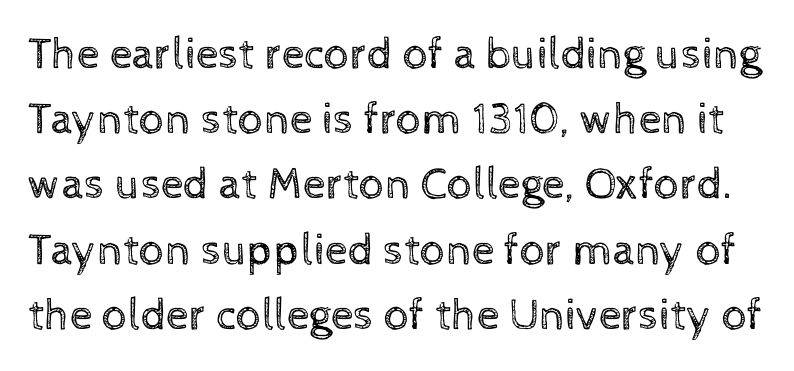
The image shows 45 px regular-weight type, upright; set normal line spacing (1.45x), normal letter spacing, not underlined; a medium x-height.
